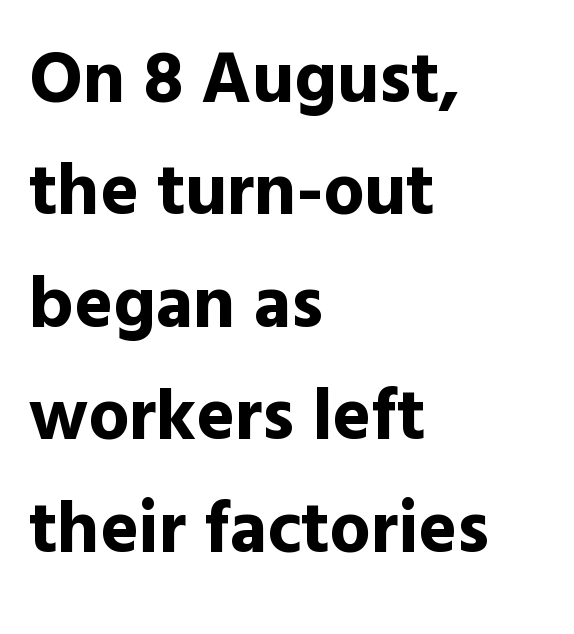
Q: Is the text bold? A: Yes.
Q: Is the text italic (slanted)? A: No, it is upright.
Q: Is the typeface a serif or a sans-serif typeface? A: Sans-serif.
Q: Is the text underlined? A: No.
Q: How is the paragraph aligned? A: Left-aligned.
Q: Is the spacing between letters normal or unusually wide? A: Normal.
Q: Is the spacing between lines tight, normal or loose? A: Normal.
Q: Width (condensed, normal, or wide)? A: Normal.
Q: x-height? A: Medium.
Q: Monospaced? A: No.
